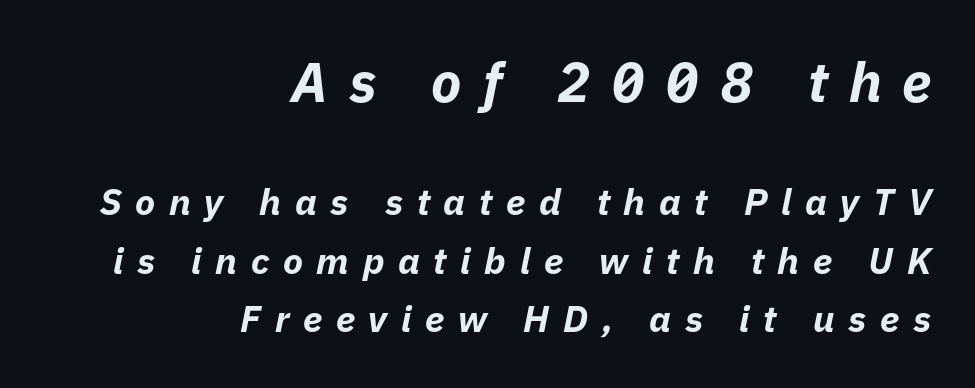
The image shows 56 px bold type, italic (leaning right); set right-aligned, normal line spacing (1.58x), unusually wide letter spacing (+0.37 em), not underlined; the first (top) block is 1.51x larger; low stroke contrast and a medium x-height.
